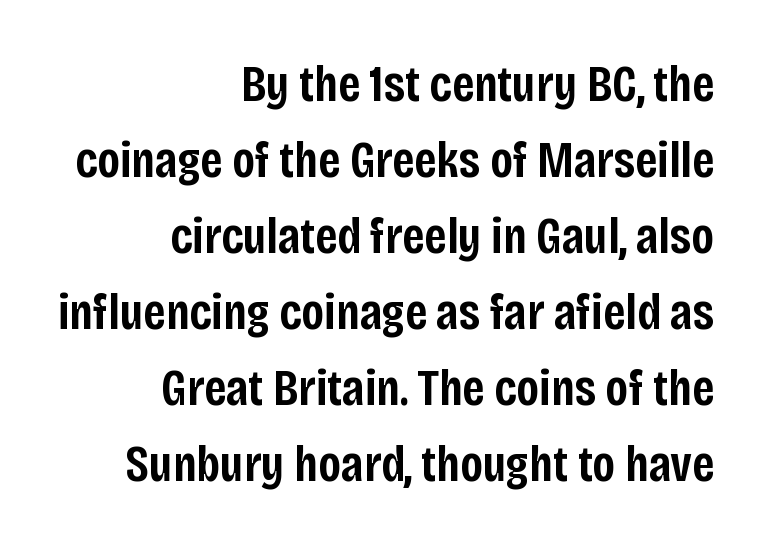
The image shows 52 px semibold, condensed sans-serif type, upright; set right-aligned, normal line spacing (1.46x), normal letter spacing, not underlined; low stroke contrast and a large x-height.
